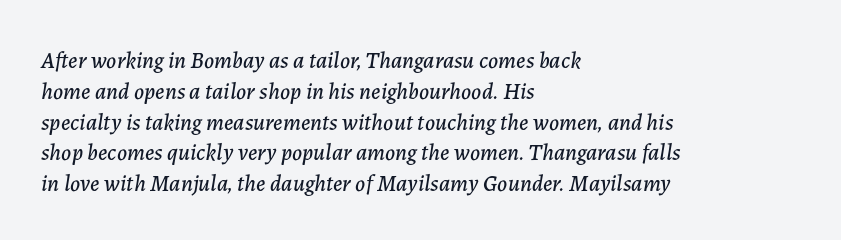
In terms of leading, this rendering sits right in the middle. Underline: absent. All the whitespace from short lines collects on the right. The letters sit at their default tracking, neither squeezed nor spread.
